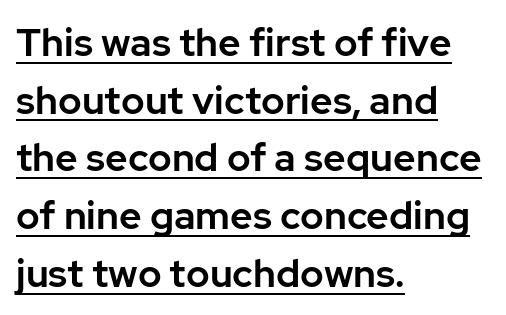
Q: Is the text italic (slanted)? A: No, it is upright.
Q: Is the typeface a serif or a sans-serif typeface? A: Sans-serif.
Q: Is the text underlined? A: Yes.
Q: How is the paragraph aligned? A: Left-aligned.
Q: Is the spacing between letters normal or unusually wide? A: Normal.
Q: Is the spacing between lines tight, normal or loose? A: Normal.
Q: Width (condensed, normal, or wide)? A: Normal.
Q: Stroke contrast? A: Low.
Q: x-height? A: Medium.
Q: Monospaced? A: No.
